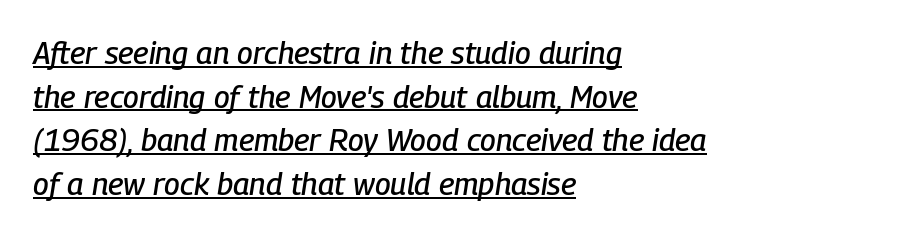
{"italic": "yes", "lean": "right", "slant_degrees": 9, "width": "condensed", "stroke_contrast": "low", "x_height": "medium", "monospaced": "no", "underline": "yes", "align": "left", "line_spacing": "normal", "line_spacing_ratio": 1.41, "letter_spacing": "normal", "letter_spacing_em": 0.0, "glyph_px": 31}
